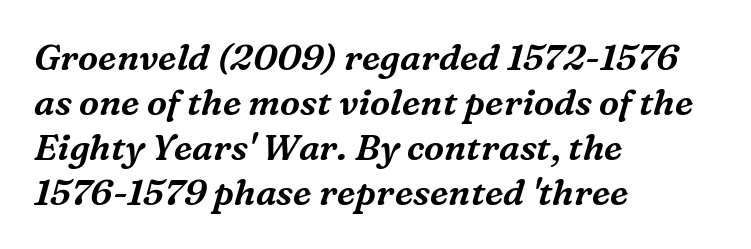
Q: Is the text italic (slanted)? A: Yes, it leans right by about 16 degrees.
Q: Is the typeface a serif or a sans-serif typeface? A: Serif.
Q: Is the text underlined? A: No.
Q: How is the paragraph aligned? A: Left-aligned.
Q: Is the spacing between letters normal or unusually wide? A: Normal.
Q: Is the spacing between lines tight, normal or loose? A: Normal.
Q: Width (condensed, normal, or wide)? A: Normal.
Q: Stroke contrast? A: Medium.
Q: x-height? A: Medium.
Q: Monospaced? A: No.
